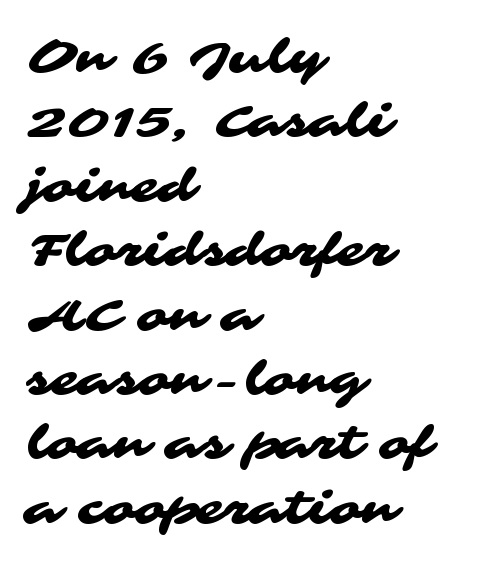
The image shows 46 px wide sans-serif type; set left-aligned, normal line spacing (1.4x), normal letter spacing, not underlined; medium stroke contrast and a medium x-height.
